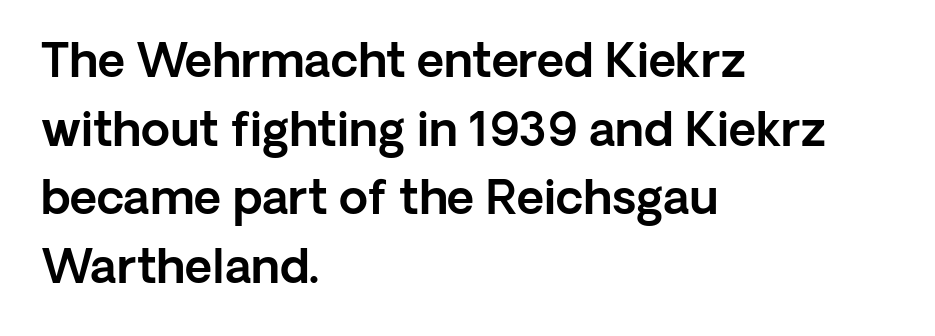
Q: Is the text italic (slanted)? A: No, it is upright.
Q: Is the typeface a serif or a sans-serif typeface? A: Sans-serif.
Q: Is the text underlined? A: No.
Q: How is the paragraph aligned? A: Left-aligned.
Q: Is the spacing between letters normal or unusually wide? A: Normal.
Q: Is the spacing between lines tight, normal or loose? A: Normal.
Q: Width (condensed, normal, or wide)? A: Normal.
Q: x-height? A: Medium.
Q: Monospaced? A: No.
